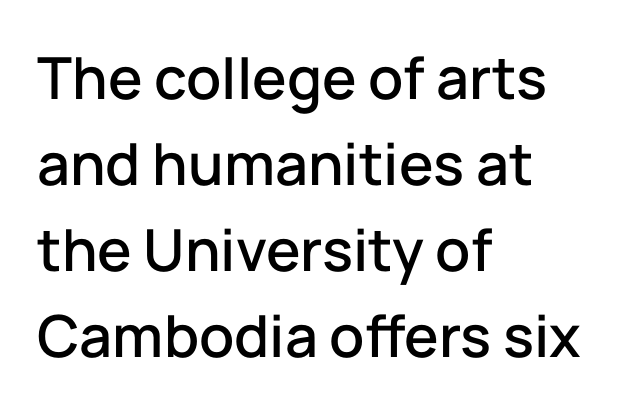
The image shows 58 px sans-serif type, upright; set left-aligned, normal line spacing (1.48x), normal letter spacing, not underlined; low stroke contrast and a medium x-height.
